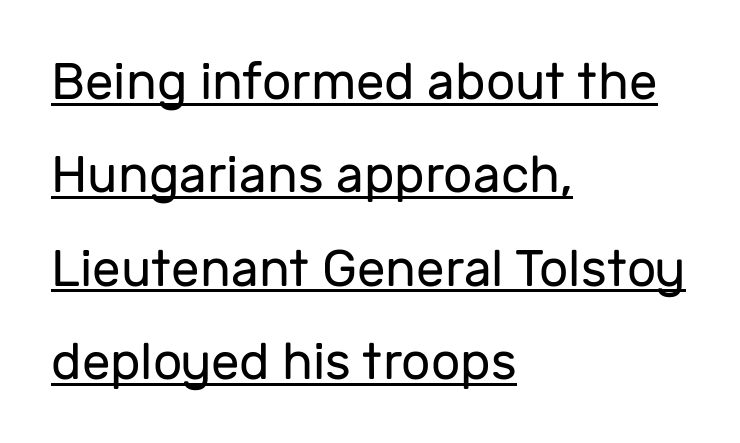
The image shows 51 px regular-weight sans-serif type, upright; set left-aligned, line spacing 1.83x, normal letter spacing, underlined; low stroke contrast and a medium x-height.
